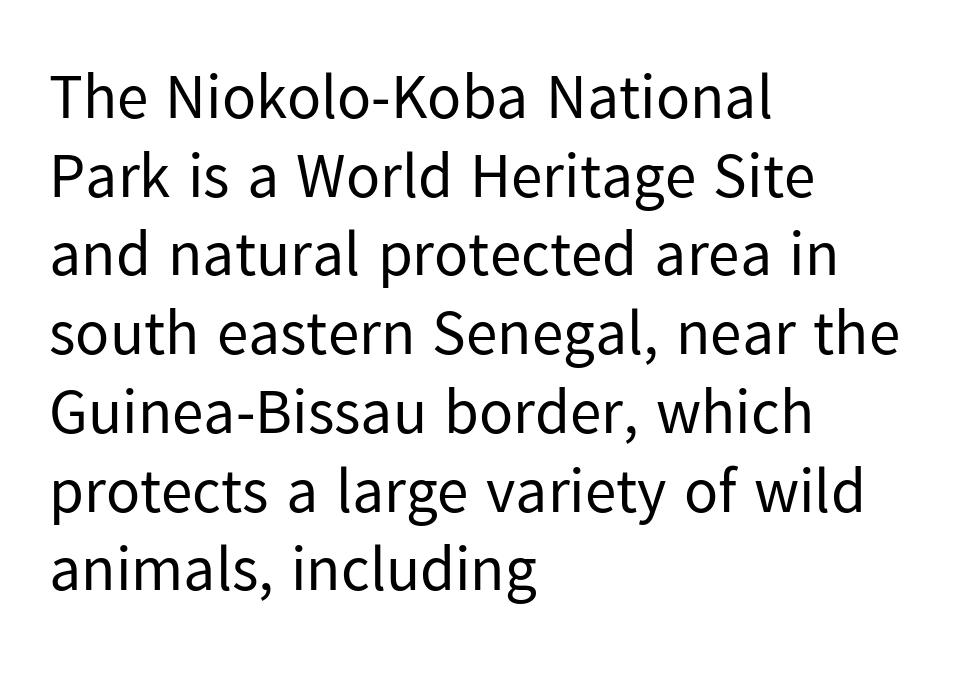
Check the space under the baseline: it is left empty. Stems here are at most as thick as an everyday book face. Italic? Not at all — the glyphs are vertical. Vertically, the passage feels balanced, rows spaced as you'd expect. Stroke terminals: plain, sans-serif.
